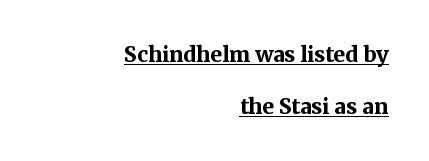
{"italic": "no", "bold": "yes", "underline": "yes", "align": "right", "line_spacing": "loose", "line_spacing_ratio": 2.46, "letter_spacing": "normal", "letter_spacing_em": 0.0, "glyph_px": 21}
